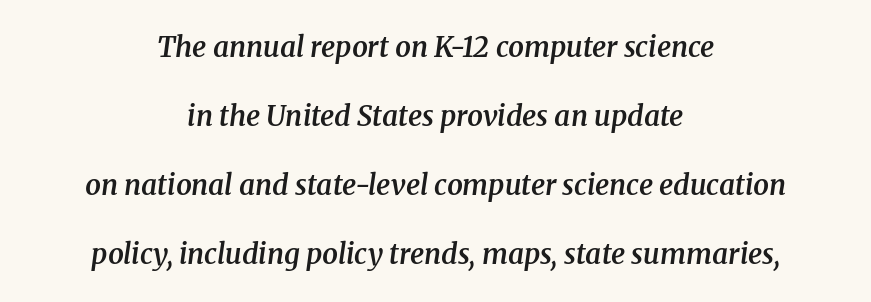
Q: Is the text bold? A: Semi-bold.
Q: Is the text italic (slanted)? A: Yes, it leans right by about 8 degrees.
Q: Is the typeface a serif or a sans-serif typeface? A: Serif.
Q: Is the text underlined? A: No.
Q: How is the paragraph aligned? A: Centered.
Q: Is the spacing between letters normal or unusually wide? A: Normal.
Q: Is the spacing between lines tight, normal or loose? A: Loose.
Q: Width (condensed, normal, or wide)? A: Normal.
Q: Stroke contrast? A: Medium.
Q: x-height? A: Medium.
Q: Monospaced? A: No.
